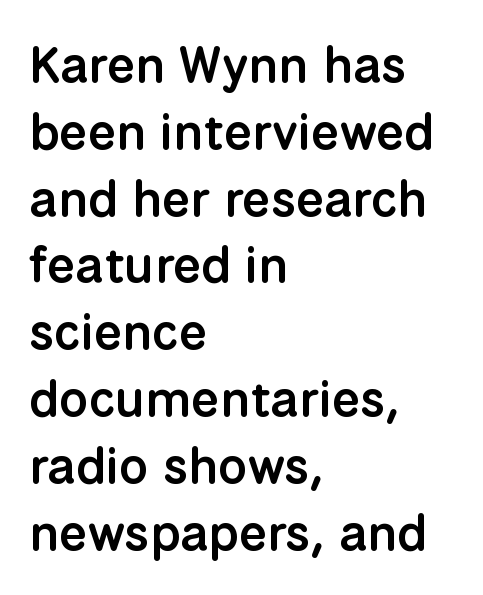
{"serif": "no", "italic": "no", "bold": "semi", "weight": "semibold", "width": "normal", "stroke_contrast": "low", "x_height": "medium", "monospaced": "no", "underline": "no", "align": "left", "line_spacing": "normal", "line_spacing_ratio": 1.31, "letter_spacing": "normal", "letter_spacing_em": 0.0, "glyph_px": 51}
